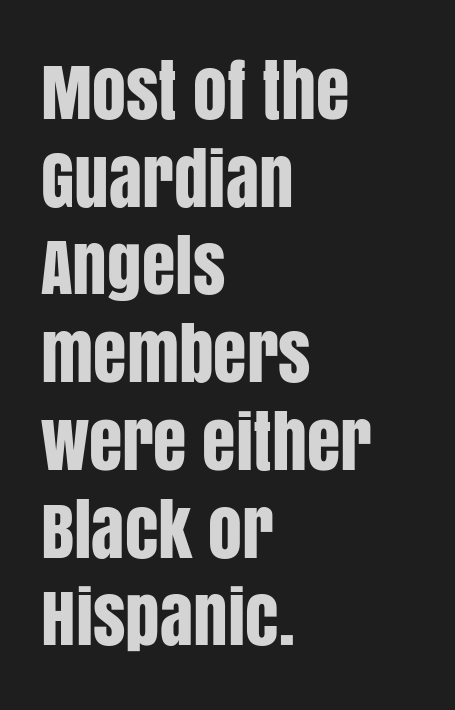
Think of a printed novel: that variable character pitch is what you see here. Tall strokes in this sample are plumb rather than angled. The gap between lines stays unmarked. The rows are spaced the way most documents space them.
